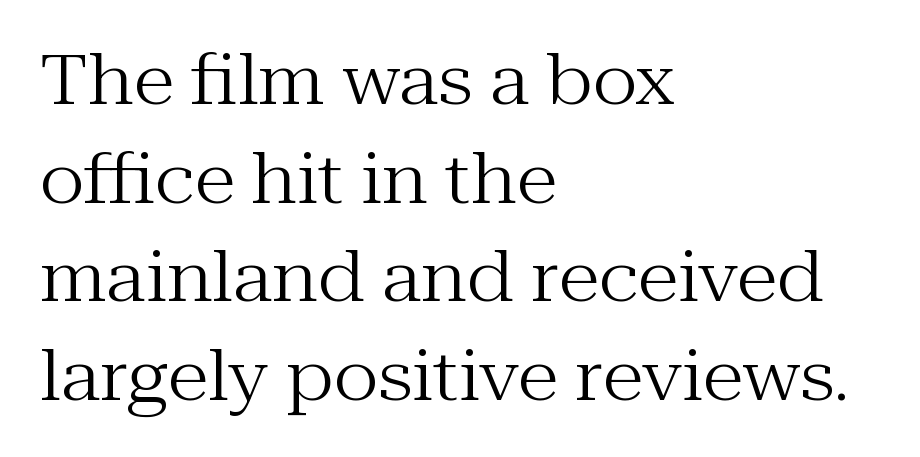
Unmarked baselines from the first word to the last. The strokes are not fattened; the text isn't bold. The letters stand upright; this is a roman face. These lines are rendered in a variable-pitch font. Regarding serifs, this sample has them. The rendering anchors every line to the left-hand side.
